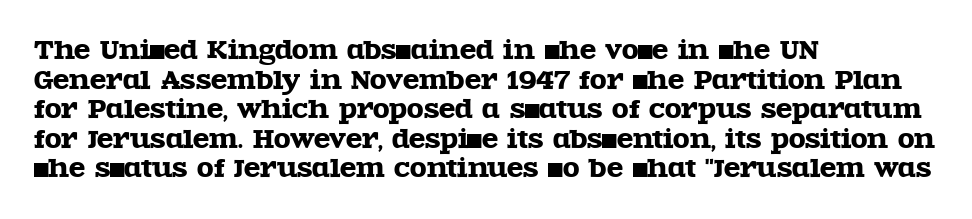
The image shows 24 px text type, upright; set left-aligned, line spacing 1.23x, normal letter spacing, not underlined.
